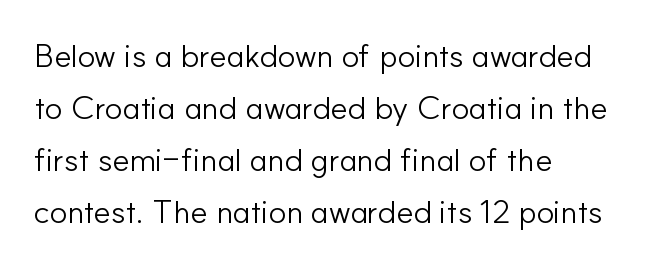
No extra ink here — the face is not bold. You can tell from the bare stems that sans-serif type was used. The typography opts for an upright posture over an oblique one. Tracking here is standard; glyphs follow each other at the usual distance. The space directly below the letters is spotless. The rendering anchors every line to the left-hand side.
